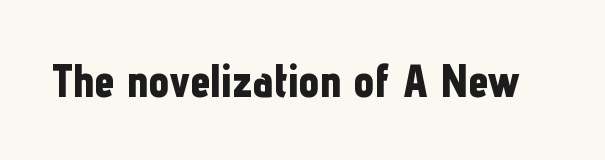
A bare baseline throughout the passage. This sample has the flowing, uneven cadence of proportional lettering. Designer's note — italics off, roman on. The tracking reads as untouched default to a designer's eye.
